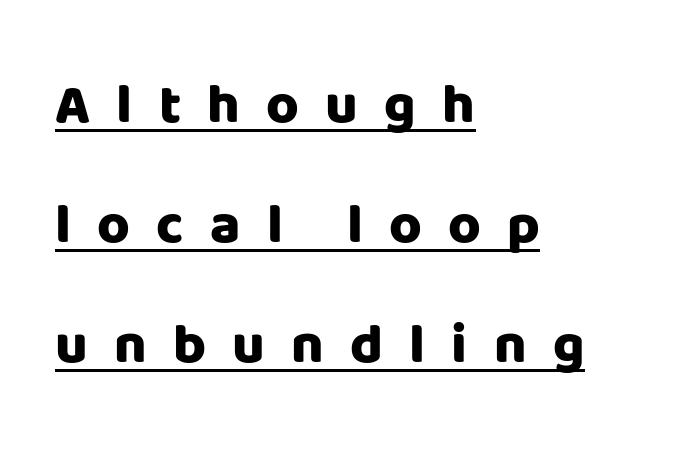
Is this a sans? Yes — the strokes have no serifs. The type sits square on the baseline with zero lean. These lines are rendered in a variable-pitch font. This sample uses expanded letter spacing, leaving extra air between glyphs. Look at the stroke-to-counter ratio: heavy, a bold.
